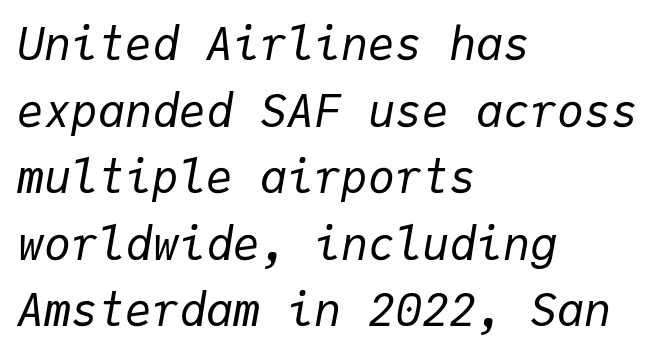
Q: Is the text bold? A: No.
Q: Is the text italic (slanted)? A: Yes, it leans right by about 9 degrees.
Q: Is the text underlined? A: No.
Q: How is the paragraph aligned? A: Left-aligned.
Q: Is the spacing between letters normal or unusually wide? A: Normal.
Q: Is the spacing between lines tight, normal or loose? A: Normal.
Q: Width (condensed, normal, or wide)? A: Normal.
Q: Stroke contrast? A: Low.
Q: x-height? A: Medium.
Q: Monospaced? A: Yes.
